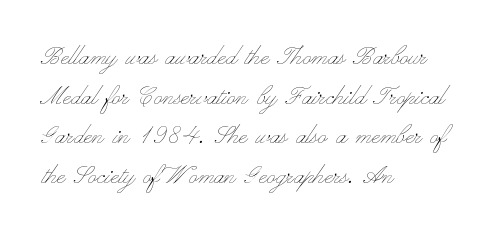
The image shows 30 px thin, wide type; set left-aligned, normal line spacing (1.32x), normal letter spacing, not underlined; low stroke contrast and a small x-height.
